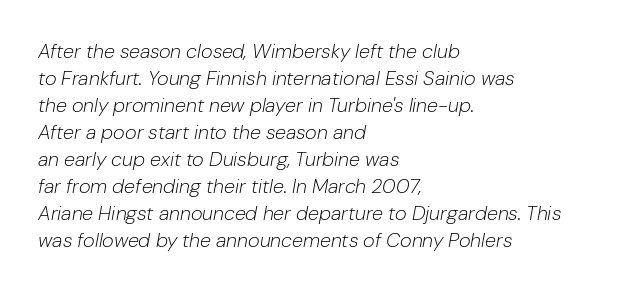
The image shows 20 px text type, italic (leaning right); set left-aligned, normal line spacing (1.35x), normal letter spacing, not underlined.
